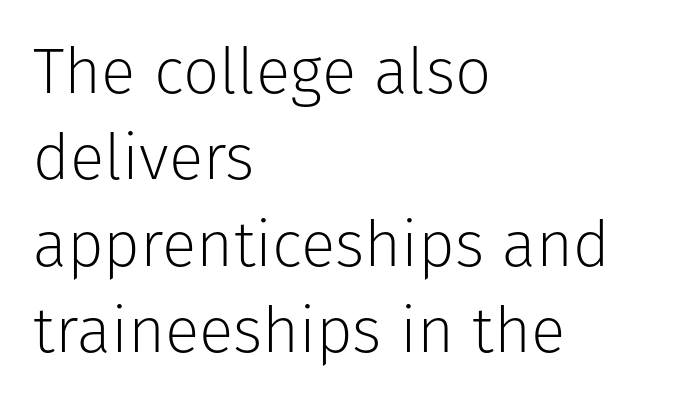
{"serif": "no", "italic": "no", "bold": "no", "weight": "light", "width": "normal", "stroke_contrast": "low", "x_height": "medium", "monospaced": "no", "underline": "no", "align": "left", "line_spacing": "normal", "line_spacing_ratio": 1.35, "letter_spacing": "normal", "letter_spacing_em": 0.0, "glyph_px": 64}
